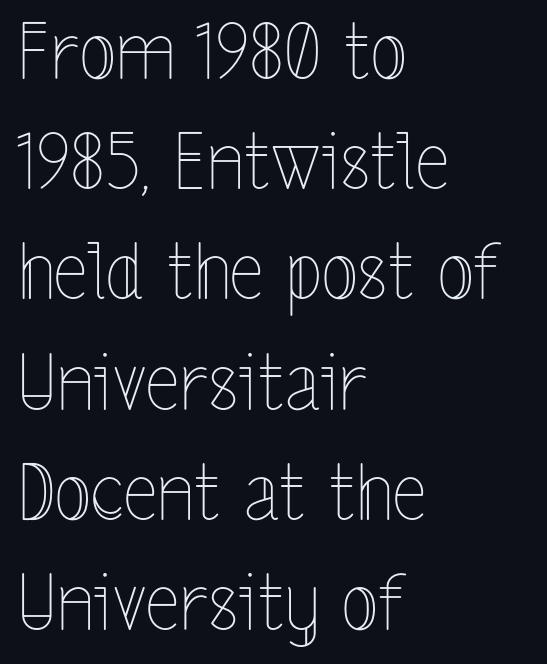
Honestly, the row spacing looks completely unremarkable. The strokes are not fattened; the text isn't bold. The rendering anchors every line to the left-hand side. Beneath every word, the page is bare.
